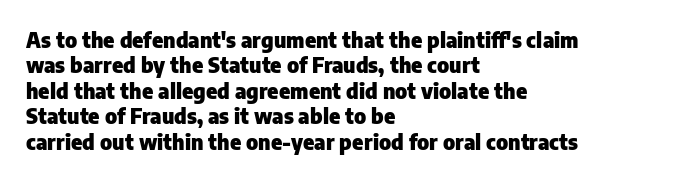
Q: Is the text bold? A: Yes.
Q: Is the text italic (slanted)? A: No, it is upright.
Q: Is the text underlined? A: No.
Q: How is the paragraph aligned? A: Left-aligned.
Q: Is the spacing between letters normal or unusually wide? A: Normal.
